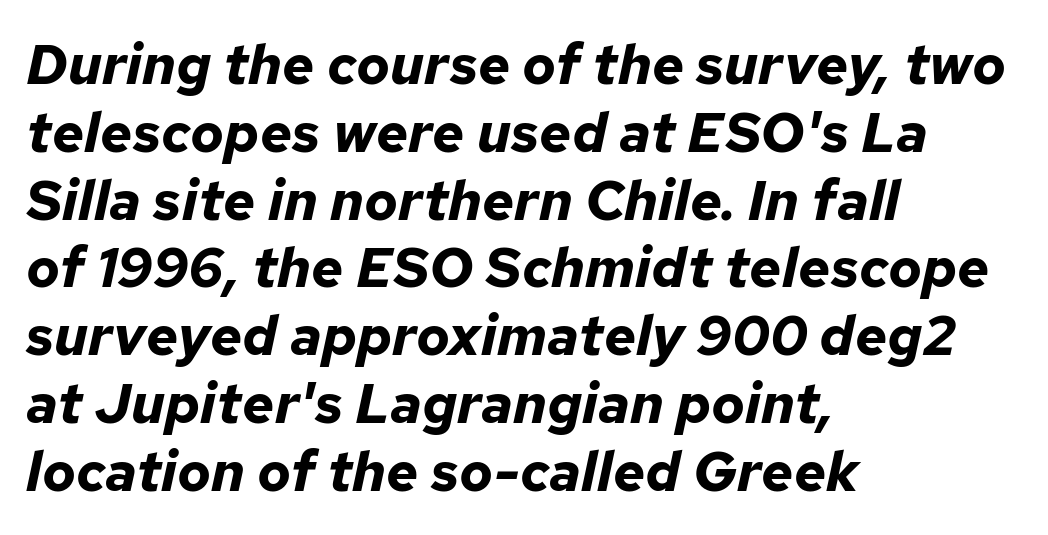
{"italic": "yes", "lean": "right", "slant_degrees": 12, "bold": "yes", "weight": "bold", "width": "normal", "stroke_contrast": "low", "x_height": "medium", "monospaced": "no", "underline": "no", "align": "left", "line_spacing_ratio": 1.21, "letter_spacing": "normal", "letter_spacing_em": 0.0, "glyph_px": 56}
